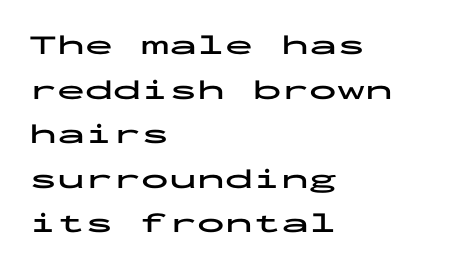
The image shows 28 px bold, wide sans-serif type, upright, monospaced; set left-aligned, normal line spacing (1.59x), normal letter spacing, not underlined; low stroke contrast and a medium x-height.
